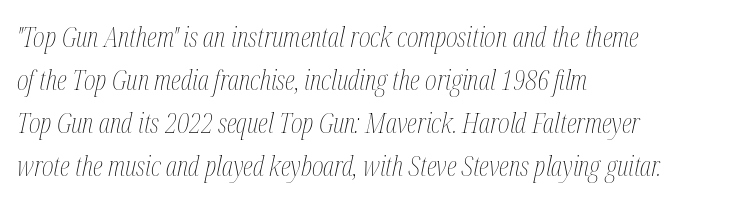
Q: Is the text bold? A: No.
Q: Is the text italic (slanted)? A: Yes, it leans right by about 12 degrees.
Q: Is the text underlined? A: No.
Q: How is the paragraph aligned? A: Left-aligned.
Q: Is the spacing between letters normal or unusually wide? A: Normal.
Q: Is the spacing between lines tight, normal or loose? A: Normal.
Q: Width (condensed, normal, or wide)? A: Condensed.
Q: Stroke contrast? A: Medium.
Q: x-height? A: Medium.
Q: Monospaced? A: No.
